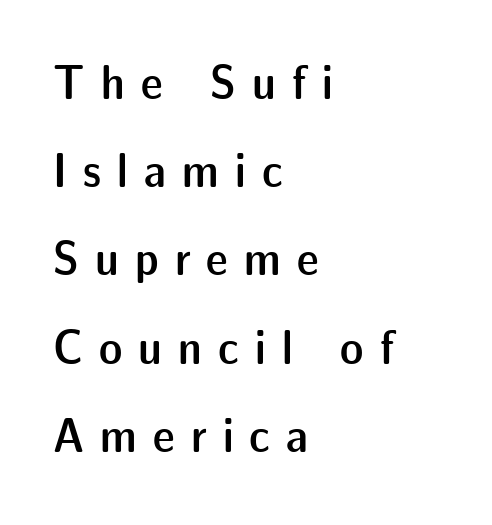
Rule under the text: the space is simply empty. The axis of the letterforms is exactly vertical. The glyphs in this specimen are sans serif. A typesetter would call this heavily tracked-out type. A semibold gives these letters moderate extra thickness, short of bold.
